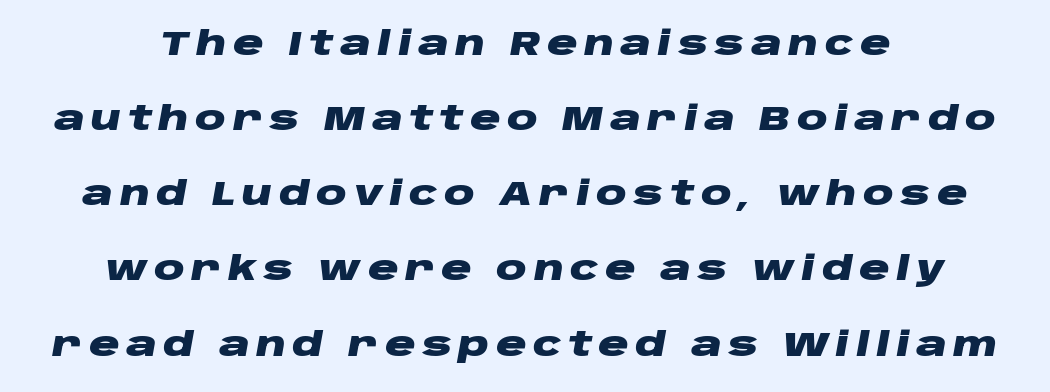
The image shows 34 px heavy, wide type, italic (leaning right); set centered, loose line spacing (2.21x), not underlined; low stroke contrast and a large x-height.
